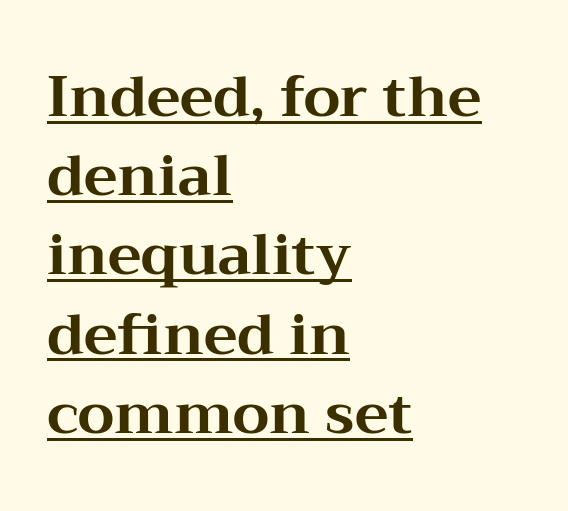
Q: Is the text bold? A: Yes.
Q: Is the text italic (slanted)? A: No, it is upright.
Q: Is the typeface a serif or a sans-serif typeface? A: Serif.
Q: Is the text underlined? A: Yes.
Q: How is the paragraph aligned? A: Left-aligned.
Q: Is the spacing between letters normal or unusually wide? A: Normal.
Q: Is the spacing between lines tight, normal or loose? A: Normal.
Q: Width (condensed, normal, or wide)? A: Wide.
Q: Stroke contrast? A: Medium.
Q: x-height? A: Medium.
Q: Monospaced? A: No.
